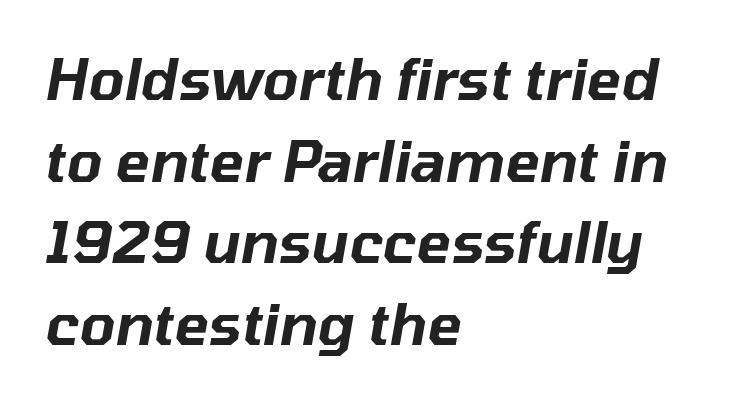
Q: Is the text italic (slanted)? A: Yes, it leans right by about 10 degrees.
Q: Is the text underlined? A: No.
Q: How is the paragraph aligned? A: Left-aligned.
Q: Is the spacing between letters normal or unusually wide? A: Normal.
Q: Is the spacing between lines tight, normal or loose? A: Normal.
Q: Width (condensed, normal, or wide)? A: Normal.
Q: Stroke contrast? A: Low.
Q: x-height? A: Medium.
Q: Monospaced? A: No.
